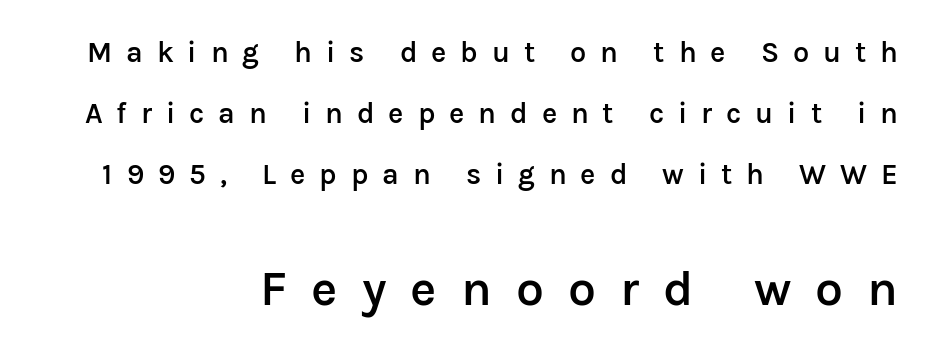
{"serif": "no", "italic": "no", "bold": "semi", "weight": "semibold", "width": "normal", "stroke_contrast": "low", "x_height": "medium", "monospaced": "no", "underline": "no", "align": "right", "line_spacing": "loose", "line_spacing_ratio": 2.11, "letter_spacing": "wide", "letter_spacing_em": 0.48, "larger_block": "second", "size_ratio": 1.72, "glyph_px": 50}
